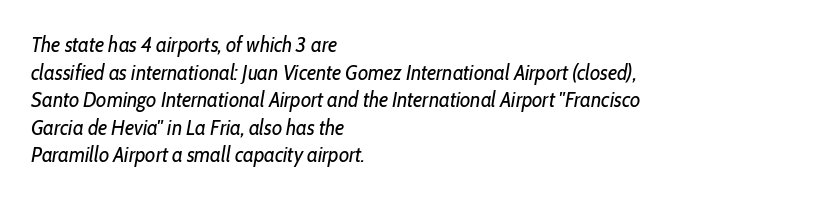
The image shows 21 px text type, italic (leaning right); set left-aligned, normal line spacing (1.31x), normal letter spacing, not underlined.
